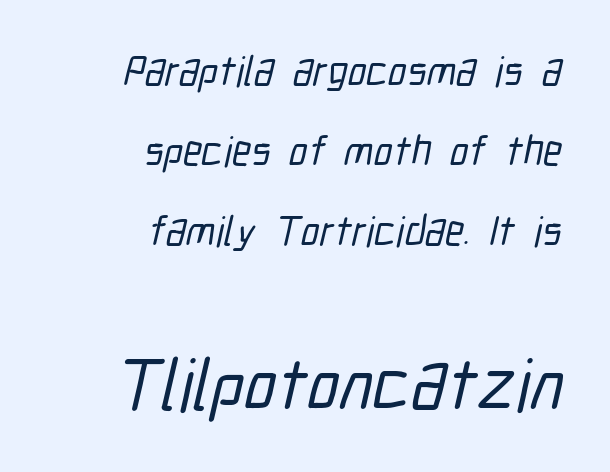
Q: Is the typeface a serif or a sans-serif typeface? A: Sans-serif.
Q: Is the text underlined? A: No.
Q: How is the paragraph aligned? A: Right-aligned.
Q: Is the spacing between letters normal or unusually wide? A: Normal.
Q: Is the spacing between lines tight, normal or loose? A: Loose.
Q: Which block of text is set in a larger size, the first (top) or the second (bottom)? A: The second (bottom) one.
Q: Width (condensed, normal, or wide)? A: Condensed.
Q: Stroke contrast? A: Low.
Q: x-height? A: Medium.
Q: Monospaced? A: No.
